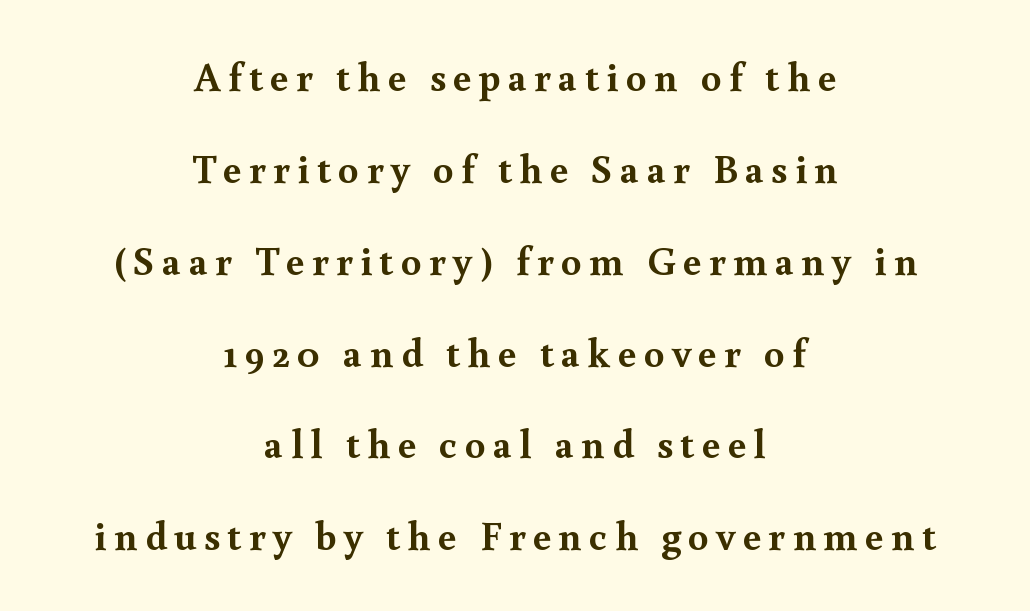
The image shows 41 px semibold serif type, upright; set centered, loose line spacing (2.24x), not underlined; a small x-height.
